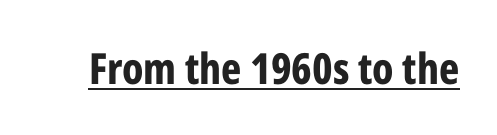
Q: Is the text bold? A: Yes.
Q: Is the text italic (slanted)? A: No, it is upright.
Q: Is the typeface a serif or a sans-serif typeface? A: Sans-serif.
Q: Is the text underlined? A: Yes.
Q: Is the spacing between letters normal or unusually wide? A: Normal.
Q: Width (condensed, normal, or wide)? A: Condensed.
Q: Stroke contrast? A: Low.
Q: x-height? A: Medium.
Q: Monospaced? A: No.
